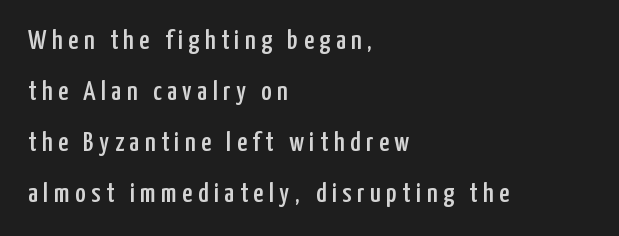
{"serif": "no", "italic": "no", "width": "condensed", "stroke_contrast": "low", "x_height": "medium", "monospaced": "no", "underline": "no", "align": "left", "line_spacing_ratio": 1.82, "letter_spacing": "wide", "letter_spacing_em": 0.2, "glyph_px": 28}
